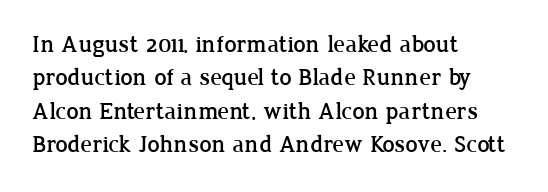
{"italic": "no", "underline": "no", "align": "left", "line_spacing": "normal", "line_spacing_ratio": 1.39, "letter_spacing": "normal", "letter_spacing_em": 0.0, "glyph_px": 24}
